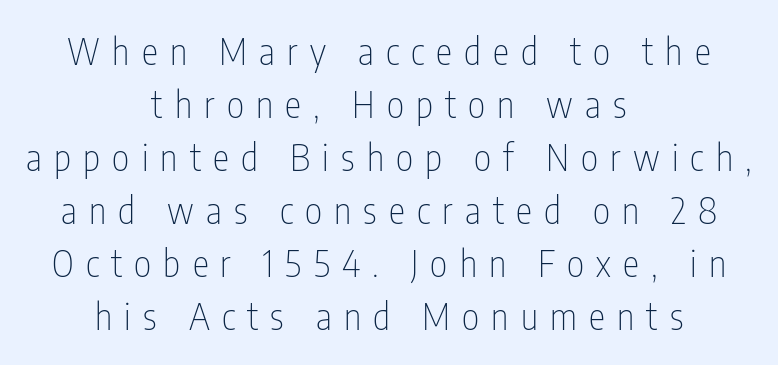
Q: Is the text bold? A: No.
Q: Is the text italic (slanted)? A: No, it is upright.
Q: Is the typeface a serif or a sans-serif typeface? A: Sans-serif.
Q: Is the text underlined? A: No.
Q: How is the paragraph aligned? A: Centered.
Q: Is the spacing between letters normal or unusually wide? A: Unusually wide.
Q: Is the spacing between lines tight, normal or loose? A: Normal.
Q: Width (condensed, normal, or wide)? A: Condensed.
Q: Stroke contrast? A: Low.
Q: x-height? A: Medium.
Q: Monospaced? A: No.
